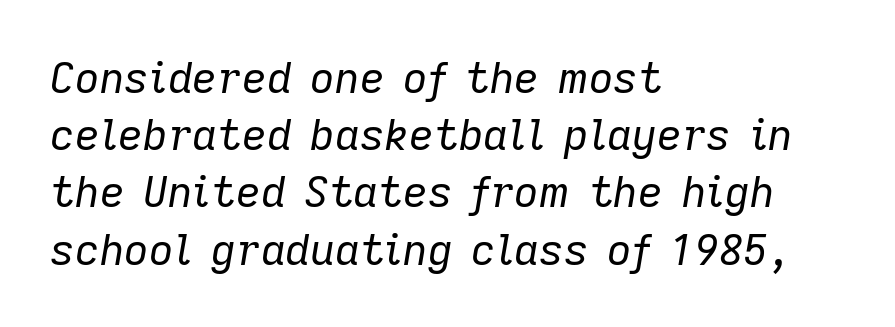
Students, note that the glyphs here touch the page at normal intervals. Emphasis-style slanted type is in use. This sample has the flowing, uneven cadence of proportional lettering. Notice how the passage keeps a crisp vertical edge on the left only.
